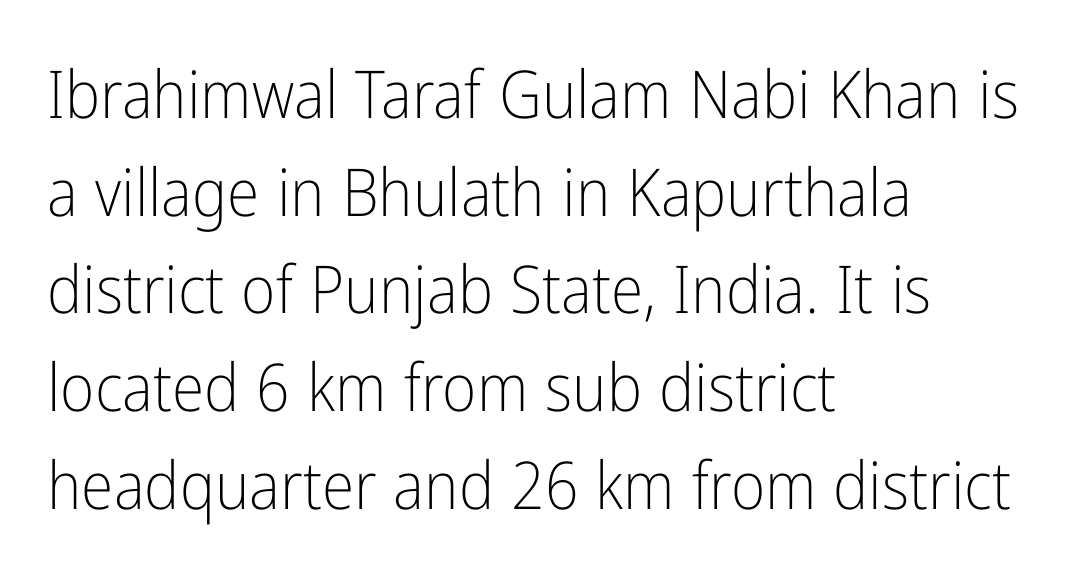
Q: Is the text bold? A: No.
Q: Is the text italic (slanted)? A: No, it is upright.
Q: Is the typeface a serif or a sans-serif typeface? A: Sans-serif.
Q: Is the text underlined? A: No.
Q: How is the paragraph aligned? A: Left-aligned.
Q: Is the spacing between letters normal or unusually wide? A: Normal.
Q: Is the spacing between lines tight, normal or loose? A: Normal.
Q: Width (condensed, normal, or wide)? A: Condensed.
Q: Stroke contrast? A: Low.
Q: x-height? A: Medium.
Q: Monospaced? A: No.
